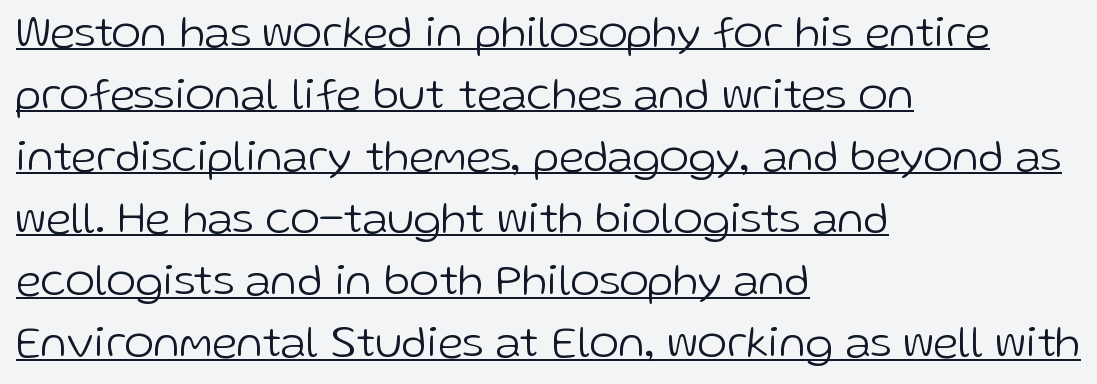
Q: Is the text bold? A: No.
Q: Is the text italic (slanted)? A: No, it is upright.
Q: Is the typeface a serif or a sans-serif typeface? A: Sans-serif.
Q: Is the text underlined? A: Yes.
Q: How is the paragraph aligned? A: Left-aligned.
Q: Is the spacing between letters normal or unusually wide? A: Normal.
Q: Is the spacing between lines tight, normal or loose? A: Normal.
Q: Width (condensed, normal, or wide)? A: Normal.
Q: Stroke contrast? A: Low.
Q: x-height? A: Medium.
Q: Monospaced? A: No.
